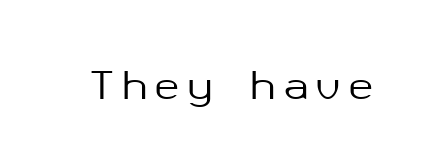
Q: Is the text italic (slanted)? A: No, it is upright.
Q: Is the typeface a serif or a sans-serif typeface? A: Sans-serif.
Q: Is the text underlined? A: No.
Q: Width (condensed, normal, or wide)? A: Normal.
Q: Stroke contrast? A: Medium.
Q: x-height? A: Medium.
Q: Monospaced? A: No.
